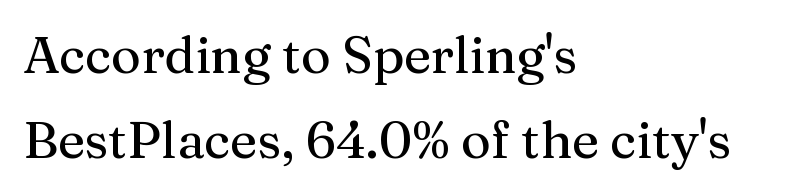
Tracking value appears to be zero — textbook default spacing. Line spacing here is normal. The passage shown is typed in a proportional face where columns would drift. A clean baseline with only descenders dipping below it. This sample uses a serif face. These lines stack with their left ends in a neat column.
